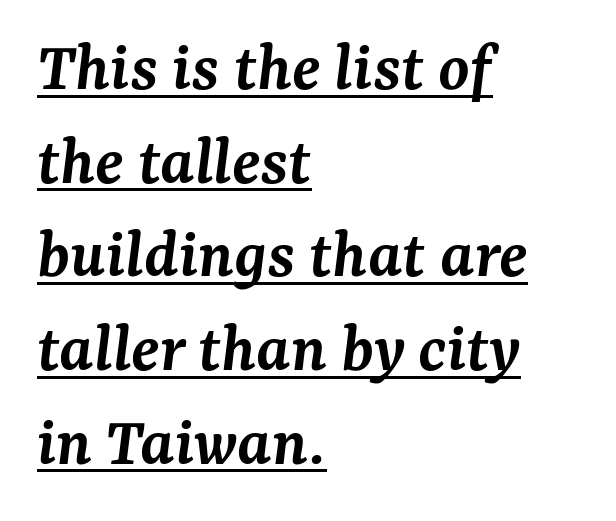
The image shows 71 px semibold serif type, italic (leaning right); set left-aligned, normal line spacing (1.32x), normal letter spacing, underlined; medium stroke contrast and a medium x-height.
